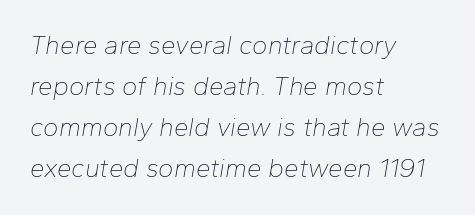
The glyphs are unaccompanied by any horizontal stroke below them. This is oblique type, the kind used for emphasis or titles. Here the glyphs are tracked normally, forming tight word shapes. Horizontal alignment here is leftward, the default for most running prose.
